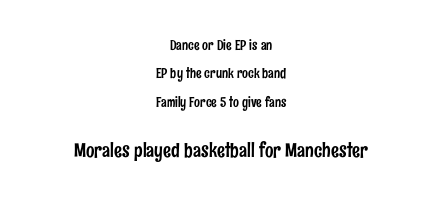
Every stem runs plumb, perpendicular to the baseline. Interline gaps are noticeably wide in this sample. A student would notice the bottom passage is typeset larger than what precedes it. Check the space under the baseline: it is left empty.
